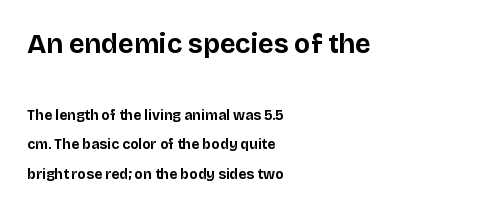
The image shows 27 px bold type, upright; set left-aligned, loose line spacing (2.11x), normal letter spacing, not underlined; the first (top) block is 1.93x larger.
